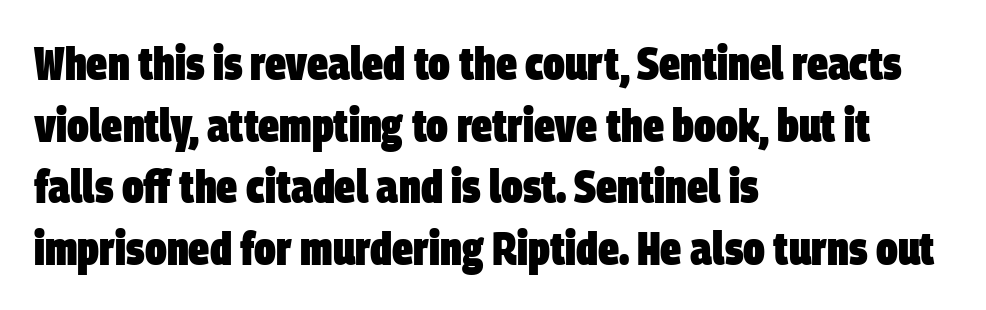
{"serif": "no", "bold": "yes", "weight": "heavy", "width": "condensed", "stroke_contrast": "low", "x_height": "large", "monospaced": "no", "underline": "no", "align": "left", "line_spacing": "normal", "line_spacing_ratio": 1.31, "letter_spacing": "normal", "letter_spacing_em": 0.0, "glyph_px": 47}
